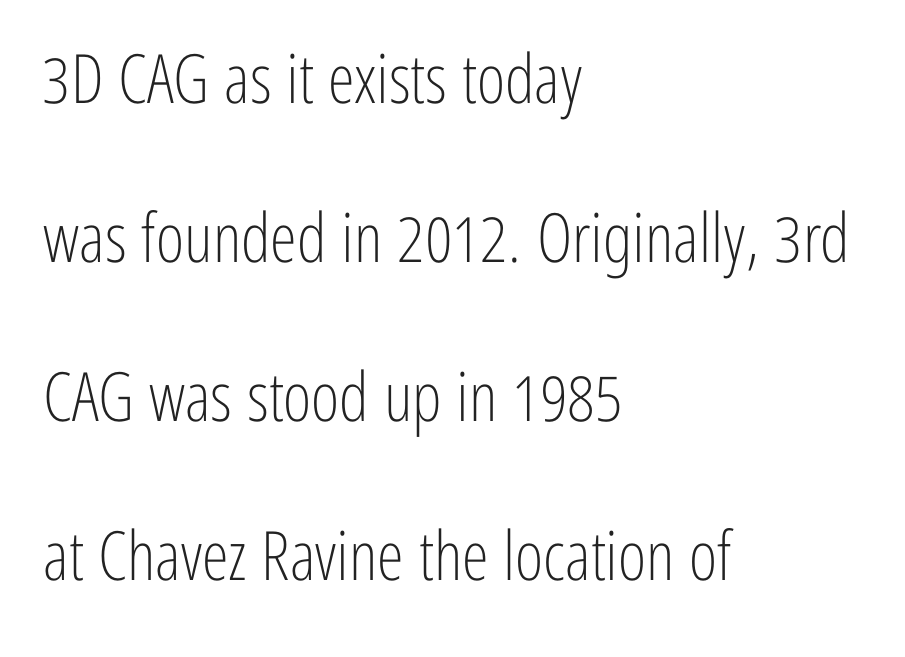
The font sits on the lighter half of the weight spectrum, regular included. Honestly, there is no underline to notice here at all. The rendering uses a large line-height, opening up the rows. This rendering leaves character spacing at its baseline value. The glyphs in this specimen are sans serif. Short and long lines alike share a common starting point at left.
